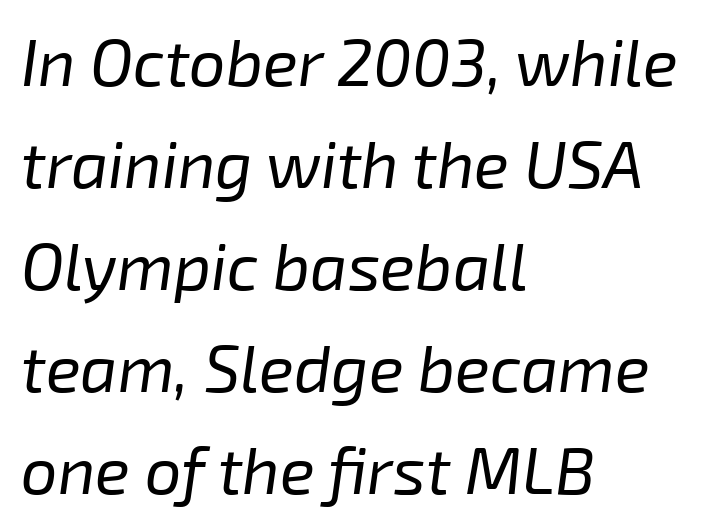
The image shows 65 px regular-weight type, italic (leaning right); set left-aligned, normal line spacing (1.57x), normal letter spacing, not underlined; low stroke contrast and a medium x-height.
